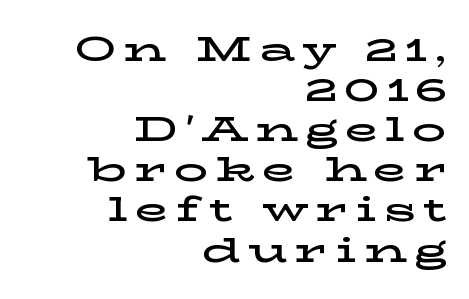
Every stem runs plumb, perpendicular to the baseline. Quick note: underline off. This rendering uses right alignment, leaving the left contour irregular. Font category for this specimen: serif. You could not count columns in this text — the font is proportionally spaced. The passage shown has open, widely tracked lettering throughout.
